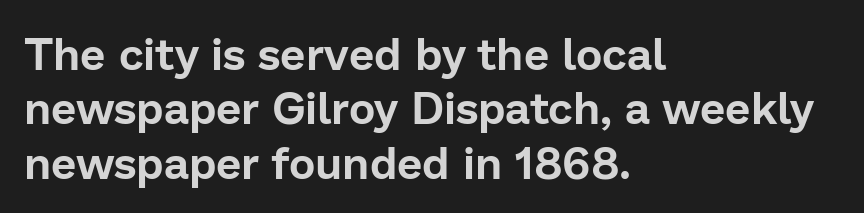
The face used here is proportionally spaced, like ordinary book or web type. Classification — sans serif. Posture: straight, roman, zero tilt. Compared with typical body copy, the letter spacing here is the same. Anything drawn beneath the words? Only blank space. Reading down the block, your eye returns to a fixed left position each line.
